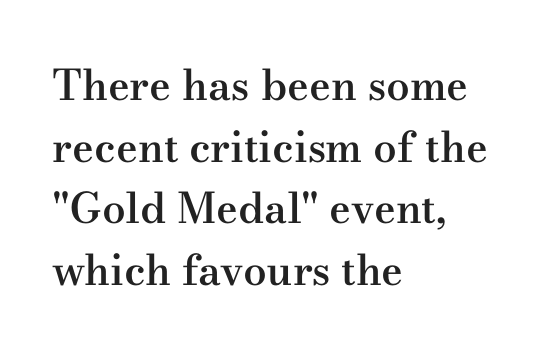
Q: Is the text bold? A: Semi-bold.
Q: Is the text italic (slanted)? A: No, it is upright.
Q: Is the typeface a serif or a sans-serif typeface? A: Serif.
Q: Is the text underlined? A: No.
Q: How is the paragraph aligned? A: Left-aligned.
Q: Is the spacing between letters normal or unusually wide? A: Normal.
Q: Is the spacing between lines tight, normal or loose? A: Normal.
Q: Width (condensed, normal, or wide)? A: Wide.
Q: Stroke contrast? A: Medium.
Q: x-height? A: Small.
Q: Monospaced? A: No.
